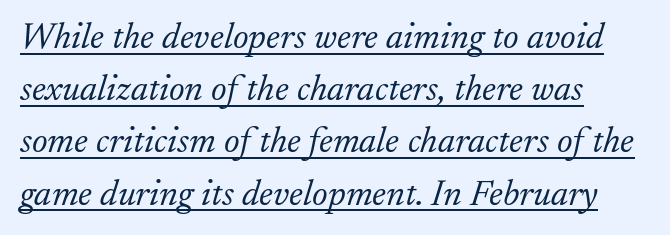
{"serif": "yes", "italic": "yes", "lean": "right", "slant_degrees": 17, "bold": "no", "weight": "light", "width": "normal", "stroke_contrast": "low", "x_height": "small", "monospaced": "no", "underline": "yes", "align": "left", "line_spacing": "normal", "line_spacing_ratio": 1.41, "letter_spacing": "normal", "letter_spacing_em": 0.0, "glyph_px": 37}
